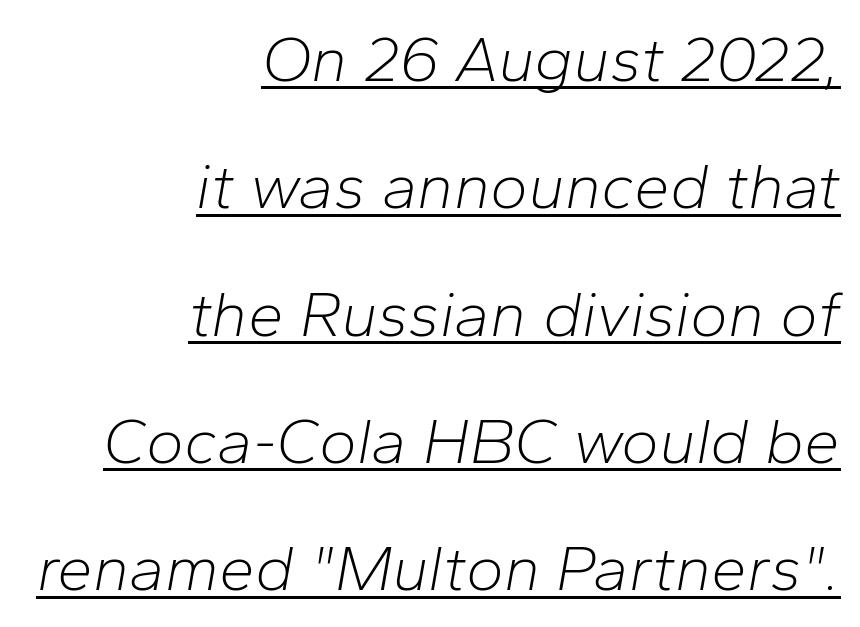
Short note: letters normally spaced. These characters rest on top of a visible drawn line. You could not count columns in this text — the font is proportionally spaced. Emphasis-style slanted type is in use.
